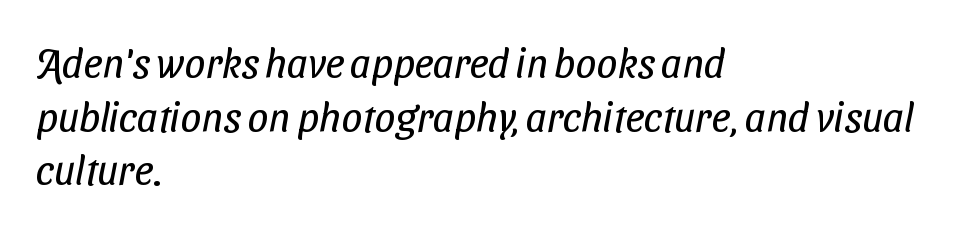
Q: Is the text bold? A: No.
Q: Is the typeface a serif or a sans-serif typeface? A: Sans-serif.
Q: Is the text underlined? A: No.
Q: How is the paragraph aligned? A: Left-aligned.
Q: Is the spacing between letters normal or unusually wide? A: Normal.
Q: Is the spacing between lines tight, normal or loose? A: Normal.
Q: Width (condensed, normal, or wide)? A: Condensed.
Q: Stroke contrast? A: Low.
Q: x-height? A: Medium.
Q: Monospaced? A: No.
